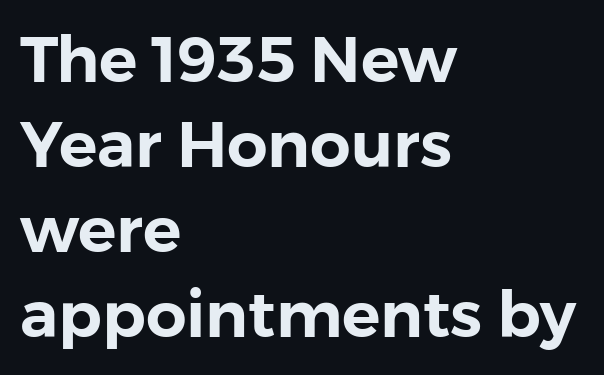
{"serif": "no", "italic": "no", "width": "normal", "x_height": "medium", "monospaced": "no", "underline": "no", "align": "left", "line_spacing": "normal", "line_spacing_ratio": 1.33, "letter_spacing": "normal", "letter_spacing_em": 0.0, "glyph_px": 64}
